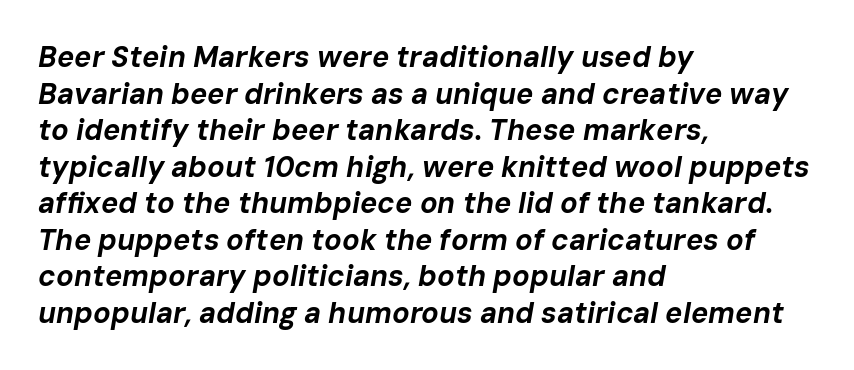
Q: Is the text bold? A: Yes.
Q: Is the text italic (slanted)? A: Yes, it leans right by about 10 degrees.
Q: Is the text underlined? A: No.
Q: How is the paragraph aligned? A: Left-aligned.
Q: Is the spacing between letters normal or unusually wide? A: Normal.
Q: Is the spacing between lines tight, normal or loose? A: Normal.
Q: Width (condensed, normal, or wide)? A: Normal.
Q: Stroke contrast? A: Low.
Q: x-height? A: Medium.
Q: Monospaced? A: No.
